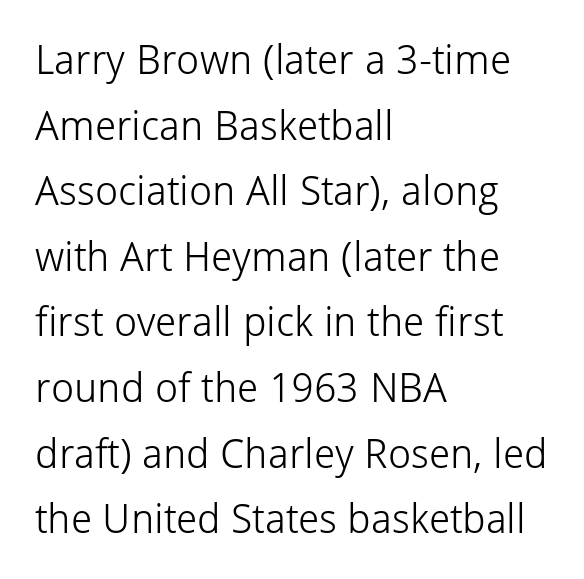
Q: Is the text bold? A: No.
Q: Is the text italic (slanted)? A: No, it is upright.
Q: Is the typeface a serif or a sans-serif typeface? A: Sans-serif.
Q: Is the text underlined? A: No.
Q: How is the paragraph aligned? A: Left-aligned.
Q: Is the spacing between letters normal or unusually wide? A: Normal.
Q: Is the spacing between lines tight, normal or loose? A: Normal.
Q: Width (condensed, normal, or wide)? A: Normal.
Q: Stroke contrast? A: Low.
Q: x-height? A: Medium.
Q: Monospaced? A: No.
